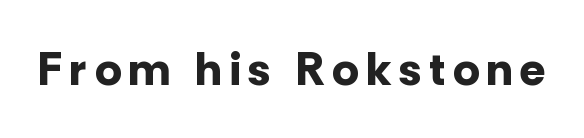
Q: Is the text bold? A: Yes.
Q: Is the text italic (slanted)? A: No, it is upright.
Q: Is the typeface a serif or a sans-serif typeface? A: Sans-serif.
Q: Is the text underlined? A: No.
Q: Width (condensed, normal, or wide)? A: Normal.
Q: Stroke contrast? A: Low.
Q: x-height? A: Medium.
Q: Monospaced? A: No.
